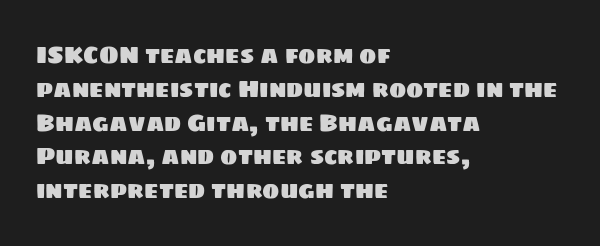
{"underline": "no", "align": "left", "line_spacing": "normal", "line_spacing_ratio": 1.47, "letter_spacing": "normal", "letter_spacing_em": 0.0, "glyph_px": 23}
